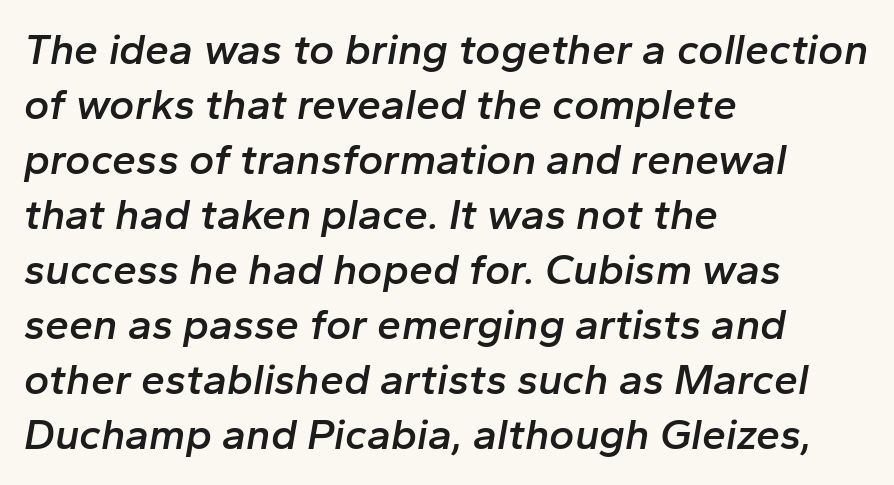
The image shows 43 px semibold type, italic (leaning right); set left-aligned, normal line spacing (1.28x), normal letter spacing, not underlined; low stroke contrast and a medium x-height.
